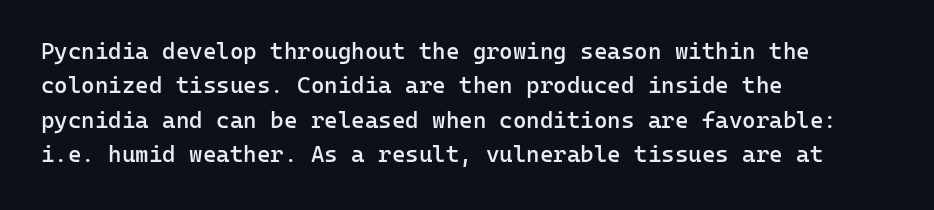
Q: Is the text bold? A: Semi-bold.
Q: Is the text italic (slanted)? A: No, it is upright.
Q: Is the text underlined? A: No.
Q: How is the paragraph aligned? A: Left-aligned.
Q: Is the spacing between letters normal or unusually wide? A: Normal.
Q: Is the spacing between lines tight, normal or loose? A: Normal.
